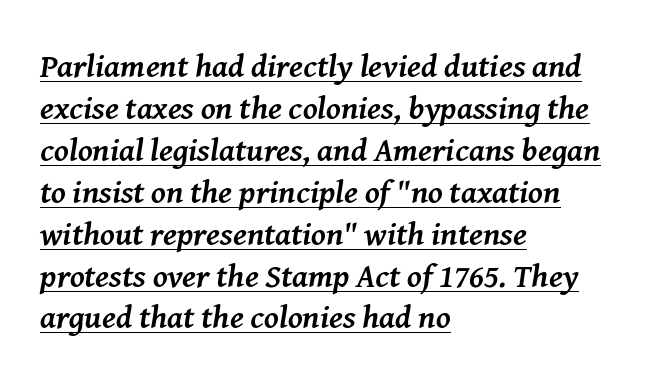
Q: Is the text bold? A: Yes.
Q: Is the text italic (slanted)? A: Yes, it leans right by about 8 degrees.
Q: Is the typeface a serif or a sans-serif typeface? A: Serif.
Q: Is the text underlined? A: Yes.
Q: How is the paragraph aligned? A: Left-aligned.
Q: Is the spacing between letters normal or unusually wide? A: Normal.
Q: Is the spacing between lines tight, normal or loose? A: Normal.
Q: Width (condensed, normal, or wide)? A: Normal.
Q: Stroke contrast? A: Medium.
Q: x-height? A: Medium.
Q: Monospaced? A: No.
